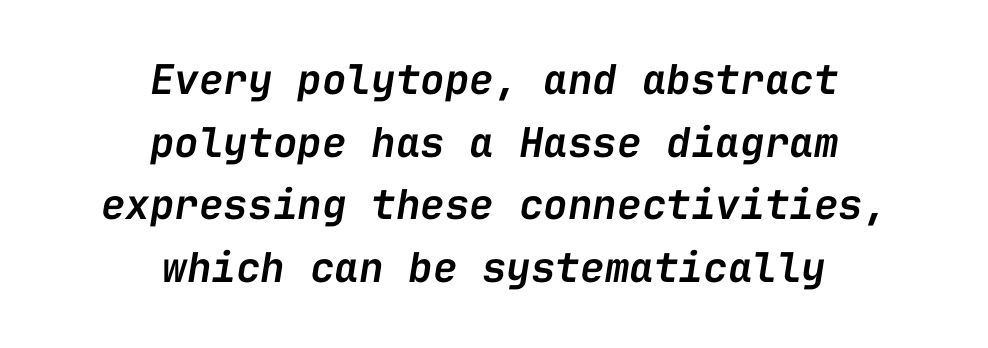
Q: Is the text bold? A: Semi-bold.
Q: Is the text italic (slanted)? A: Yes, it leans right by about 9 degrees.
Q: Is the text underlined? A: No.
Q: How is the paragraph aligned? A: Centered.
Q: Is the spacing between letters normal or unusually wide? A: Normal.
Q: Is the spacing between lines tight, normal or loose? A: Normal.
Q: Width (condensed, normal, or wide)? A: Normal.
Q: Stroke contrast? A: Low.
Q: x-height? A: Medium.
Q: Monospaced? A: Yes.
